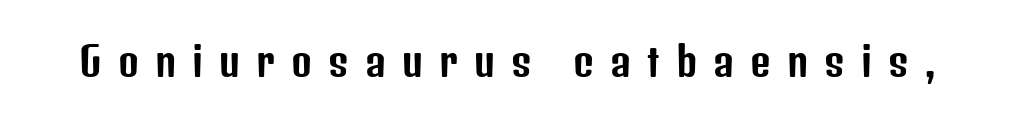
Q: Is the text italic (slanted)? A: No, it is upright.
Q: Is the typeface a serif or a sans-serif typeface? A: Sans-serif.
Q: Is the text underlined? A: No.
Q: Is the spacing between letters normal or unusually wide? A: Unusually wide.
Q: Width (condensed, normal, or wide)? A: Condensed.
Q: Stroke contrast? A: Low.
Q: x-height? A: Medium.
Q: Monospaced? A: No.
